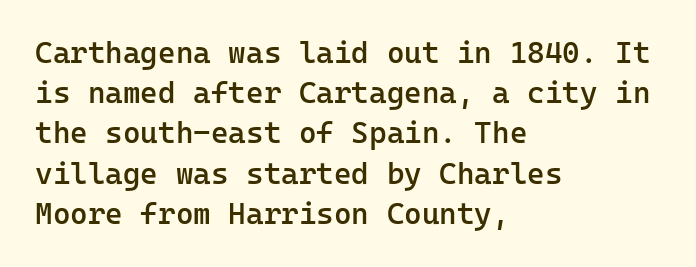
The space between consecutive lines is moderate. Descenders hang freely into open space. Does the type have serifs? No, each stem ends abruptly. Monospaced: the letters line up in strict vertical columns. Tracking here is standard; glyphs follow each other at the usual distance.
